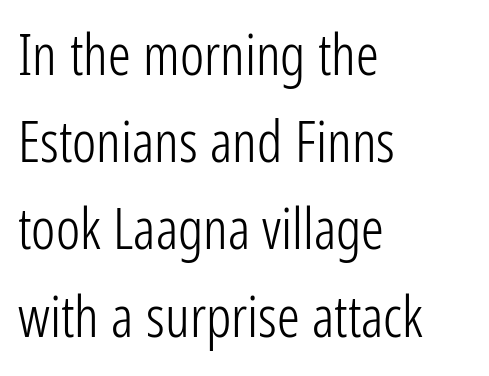
{"serif": "no", "italic": "no", "bold": "no", "weight": "light", "width": "condensed", "stroke_contrast": "low", "x_height": "medium", "monospaced": "no", "underline": "no", "align": "left", "line_spacing": "normal", "line_spacing_ratio": 1.53, "letter_spacing": "normal", "letter_spacing_em": 0.0, "glyph_px": 57}
